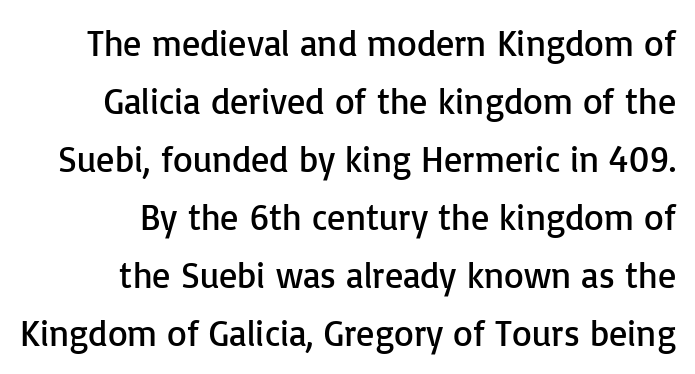
The image shows 36 px regular-weight sans-serif type, upright; set right-aligned, normal line spacing (1.61x), normal letter spacing, not underlined; low stroke contrast and a medium x-height.
